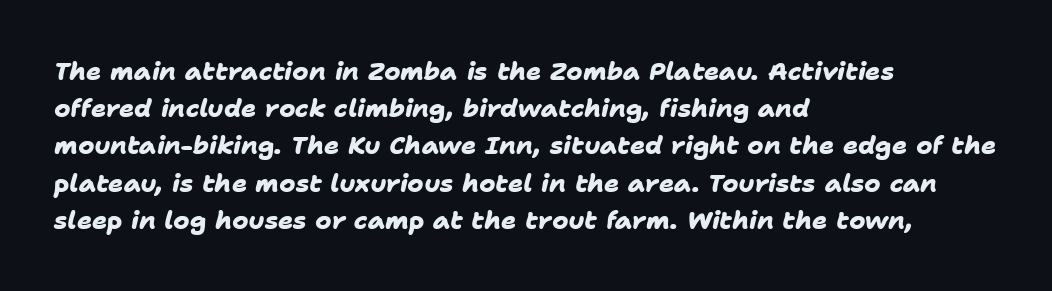
Q: Is the text bold? A: Yes.
Q: Is the text underlined? A: No.
Q: How is the paragraph aligned? A: Left-aligned.
Q: Is the spacing between letters normal or unusually wide? A: Normal.
Q: Is the spacing between lines tight, normal or loose? A: Normal.
